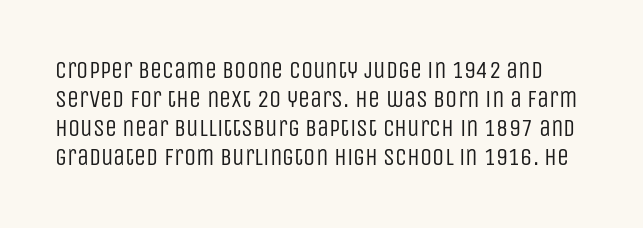
The image shows 24 px text type, upright; set line spacing 1.21x, normal letter spacing, not underlined.
